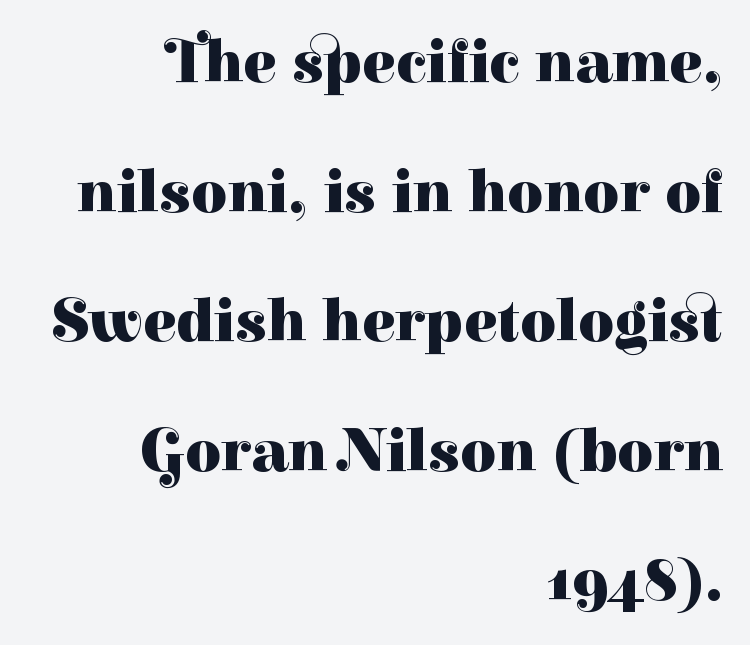
Q: Is the text bold? A: Yes.
Q: Is the text italic (slanted)? A: No, it is upright.
Q: Is the typeface a serif or a sans-serif typeface? A: Serif.
Q: Is the text underlined? A: No.
Q: How is the paragraph aligned? A: Right-aligned.
Q: Is the spacing between letters normal or unusually wide? A: Normal.
Q: Is the spacing between lines tight, normal or loose? A: Loose.
Q: Width (condensed, normal, or wide)? A: Normal.
Q: Stroke contrast? A: High.
Q: x-height? A: Medium.
Q: Monospaced? A: No.
